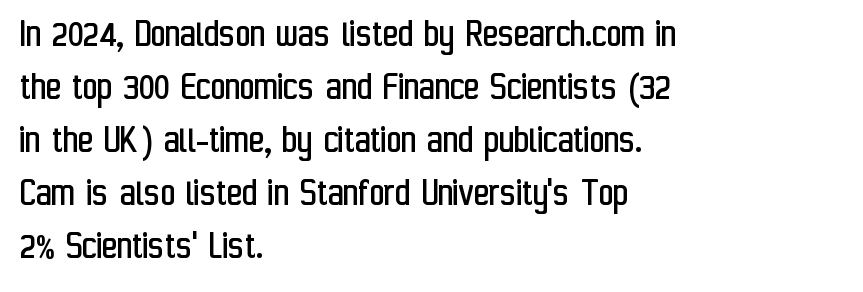
{"serif": "no", "italic": "no", "bold": "no", "weight": "regular", "width": "condensed", "stroke_contrast": "low", "x_height": "medium", "monospaced": "no", "underline": "no", "align": "left", "line_spacing": "normal", "line_spacing_ratio": 1.29, "letter_spacing": "normal", "letter_spacing_em": 0.0, "glyph_px": 41}
